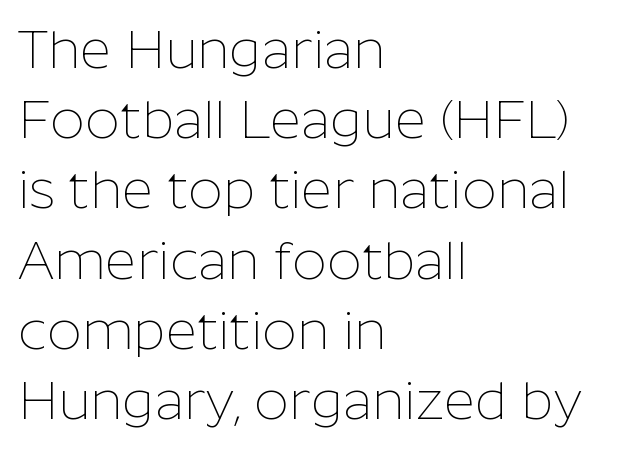
Q: Is the text bold? A: No.
Q: Is the text italic (slanted)? A: No, it is upright.
Q: Is the typeface a serif or a sans-serif typeface? A: Sans-serif.
Q: Is the text underlined? A: No.
Q: How is the paragraph aligned? A: Left-aligned.
Q: Is the spacing between letters normal or unusually wide? A: Normal.
Q: Is the spacing between lines tight, normal or loose? A: Normal.
Q: Width (condensed, normal, or wide)? A: Normal.
Q: Stroke contrast? A: Low.
Q: x-height? A: Medium.
Q: Monospaced? A: No.
